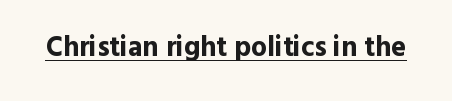
{"serif": "no", "italic": "no", "bold": "yes", "weight": "bold", "width": "normal", "x_height": "medium", "monospaced": "no", "underline": "yes", "letter_spacing": "normal", "letter_spacing_em": 0.0, "glyph_px": 28}
